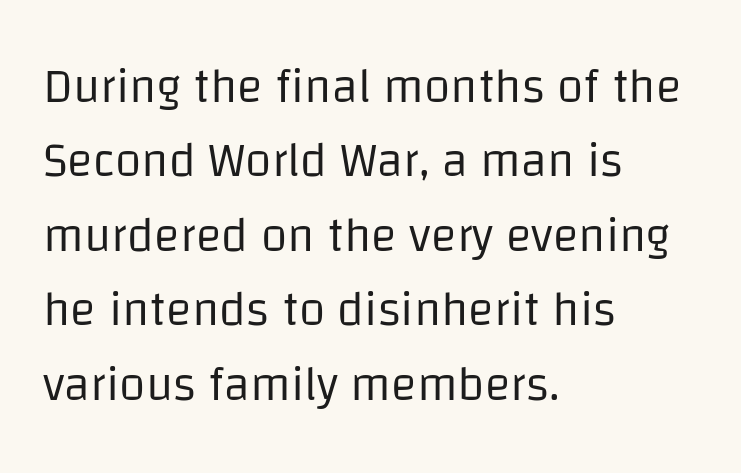
Q: Is the text bold? A: No.
Q: Is the text italic (slanted)? A: No, it is upright.
Q: Is the typeface a serif or a sans-serif typeface? A: Sans-serif.
Q: Is the text underlined? A: No.
Q: How is the paragraph aligned? A: Left-aligned.
Q: Is the spacing between letters normal or unusually wide? A: Normal.
Q: Is the spacing between lines tight, normal or loose? A: Normal.
Q: Width (condensed, normal, or wide)? A: Normal.
Q: Stroke contrast? A: Low.
Q: x-height? A: Large.
Q: Monospaced? A: No.
